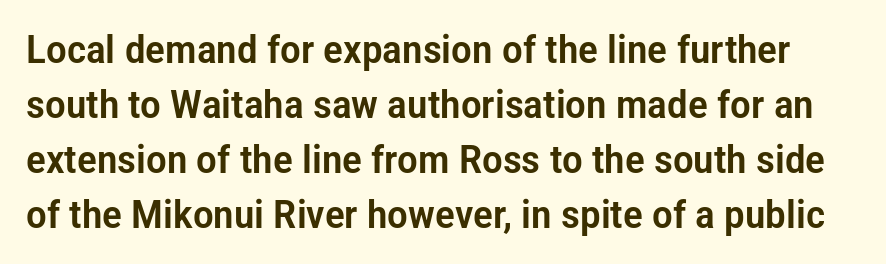
The passage shown stacks its lines at a standard gap. The characters display no serif detailing; their extremities are plain. The specimen reads as upright at a glance. Think of a printed novel: that variable character pitch is what you see here. Spacing between characters is what you'd get straight out of the box.
